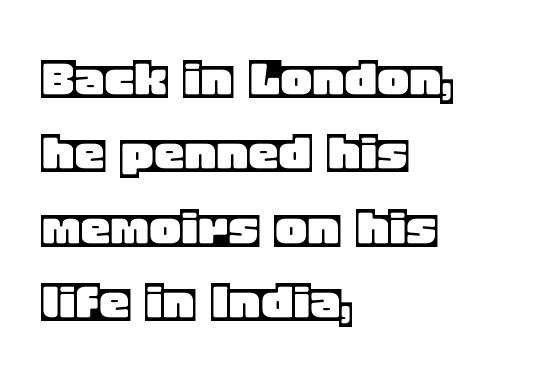
The image shows 61 px text type, upright; set left-aligned, line spacing 1.22x, normal letter spacing, not underlined; a large x-height.
